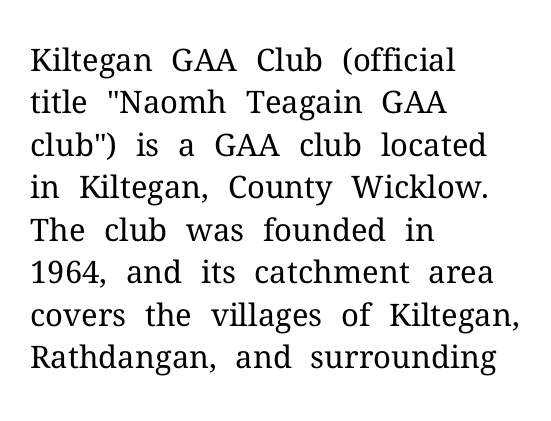
{"serif": "yes", "italic": "no", "bold": "no", "weight": "regular", "width": "normal", "stroke_contrast": "medium", "x_height": "medium", "monospaced": "no", "underline": "no", "align": "left", "line_spacing": "normal", "line_spacing_ratio": 1.37, "letter_spacing": "normal", "letter_spacing_em": 0.0, "glyph_px": 31}
